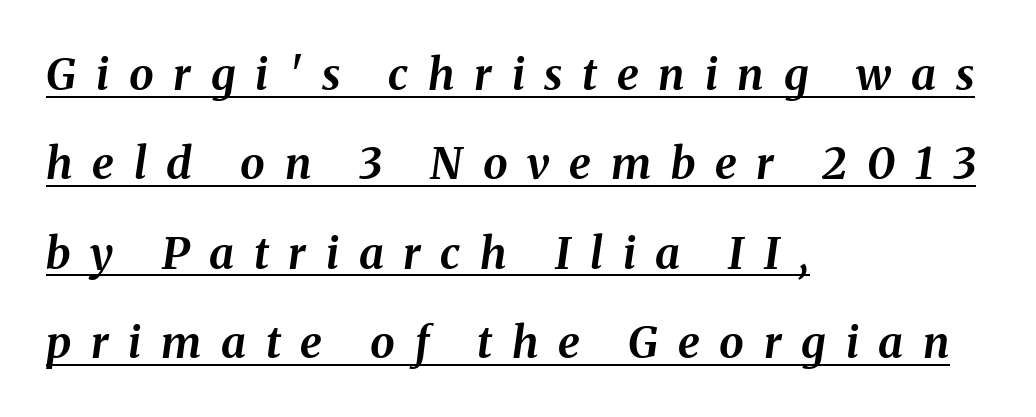
The image shows 44 px bold type, italic (leaning right); set left-aligned, loose line spacing (2.03x), unusually wide letter spacing (+0.45 em), underlined; medium stroke contrast and a medium x-height.
